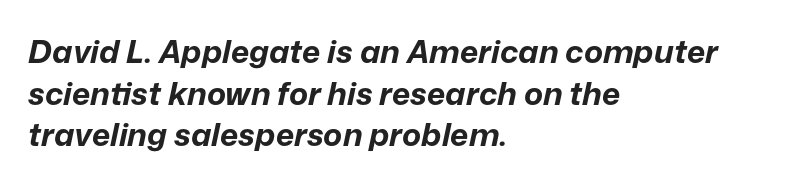
Q: Is the text bold? A: Yes.
Q: Is the text italic (slanted)? A: Yes, it leans right by about 12 degrees.
Q: Is the text underlined? A: No.
Q: How is the paragraph aligned? A: Left-aligned.
Q: Is the spacing between letters normal or unusually wide? A: Normal.
Q: Is the spacing between lines tight, normal or loose? A: Normal.
Q: Width (condensed, normal, or wide)? A: Normal.
Q: Stroke contrast? A: Low.
Q: x-height? A: Medium.
Q: Monospaced? A: No.
